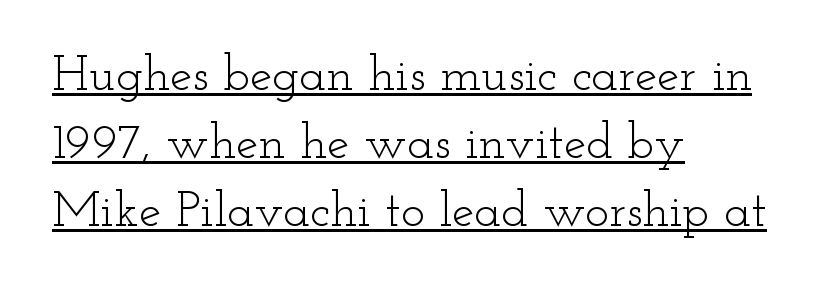
{"serif": "yes", "italic": "no", "bold": "no", "weight": "light", "width": "wide", "stroke_contrast": "low", "x_height": "small", "monospaced": "no", "underline": "yes", "align": "left", "line_spacing": "normal", "line_spacing_ratio": 1.36, "letter_spacing": "normal", "letter_spacing_em": 0.0, "glyph_px": 50}
